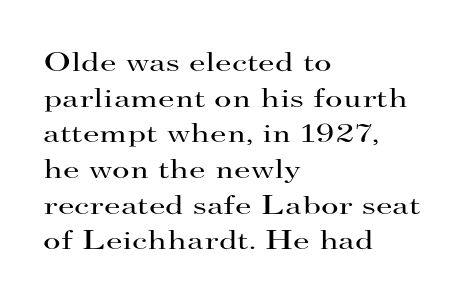
Notice how descenders clear the ascenders below comfortably — that's standard leading. Rule under the text: the space is simply empty. This rendering uses left alignment, leaving the right contour irregular. The type sits square on the baseline with zero lean. The font sits on the lighter half of the weight spectrum, regular included. The gaps between neighbouring characters are ordinary and unremarkable.
